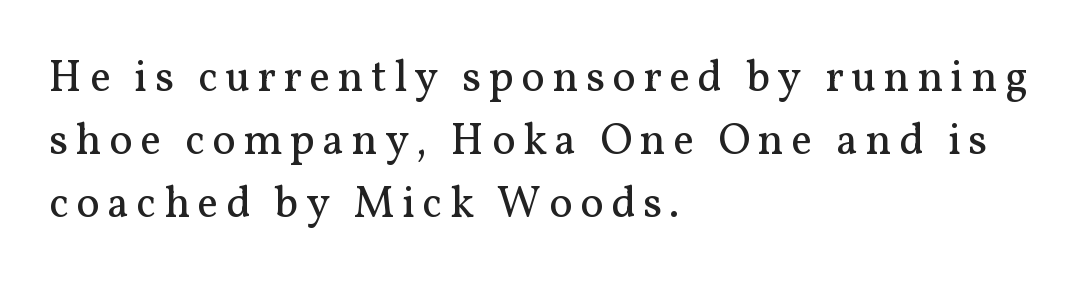
Q: Is the text bold? A: No.
Q: Is the text italic (slanted)? A: No, it is upright.
Q: Is the typeface a serif or a sans-serif typeface? A: Serif.
Q: Is the text underlined? A: No.
Q: How is the paragraph aligned? A: Left-aligned.
Q: Is the spacing between lines tight, normal or loose? A: Normal.
Q: Width (condensed, normal, or wide)? A: Normal.
Q: Stroke contrast? A: Medium.
Q: x-height? A: Medium.
Q: Monospaced? A: No.
